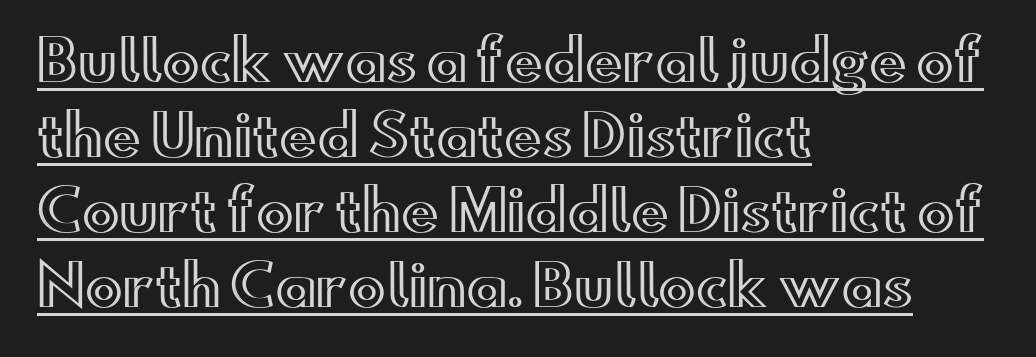
{"italic": "no", "width": "wide", "x_height": "small", "monospaced": "no", "underline": "yes", "align": "left", "line_spacing": "normal", "line_spacing_ratio": 1.34, "letter_spacing": "normal", "letter_spacing_em": 0.0, "glyph_px": 56}
